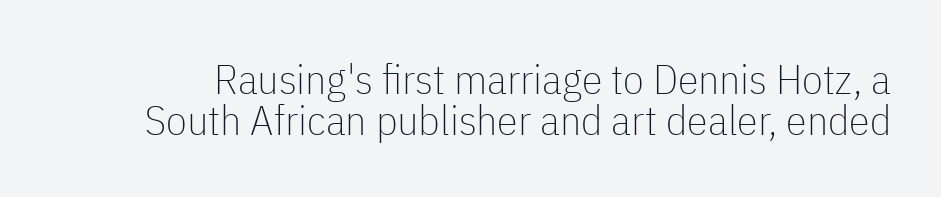
The image shows 42 px thin, condensed sans-serif type, upright; set tight line spacing (0.97x), normal letter spacing, not underlined; low stroke contrast and a medium x-height.
